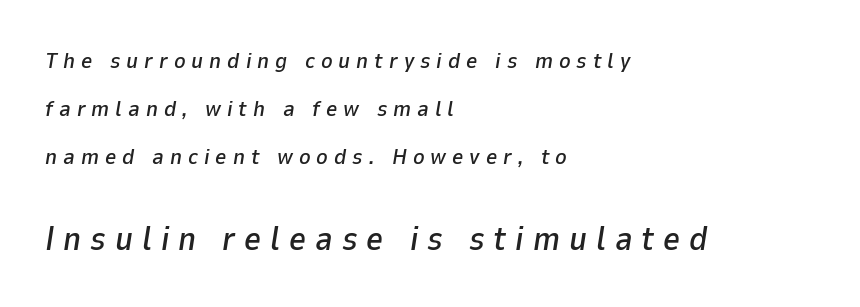
Q: Is the text italic (slanted)? A: Yes, it leans right by about 9 degrees.
Q: Is the text underlined? A: No.
Q: How is the paragraph aligned? A: Left-aligned.
Q: Is the spacing between letters normal or unusually wide? A: Unusually wide.
Q: Is the spacing between lines tight, normal or loose? A: Loose.
Q: Which block of text is set in a larger size, the first (top) or the second (bottom)? A: The second (bottom) one.
Q: Width (condensed, normal, or wide)? A: Normal.
Q: Stroke contrast? A: Low.
Q: x-height? A: Medium.
Q: Monospaced? A: No.
